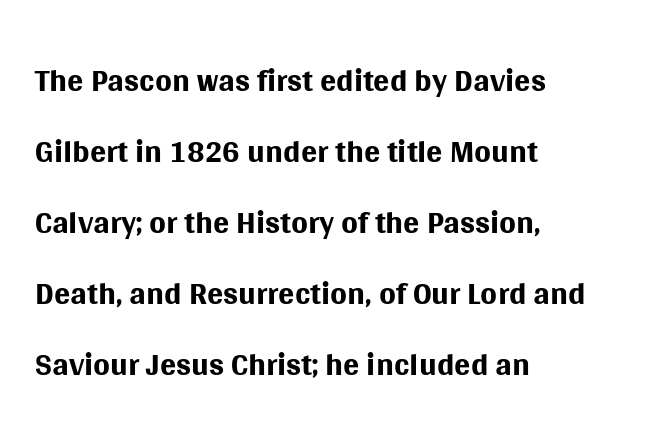
The image shows 48 px regular-weight sans-serif type, upright; set left-aligned, normal line spacing (1.48x), normal letter spacing, not underlined; medium stroke contrast and a large x-height.
